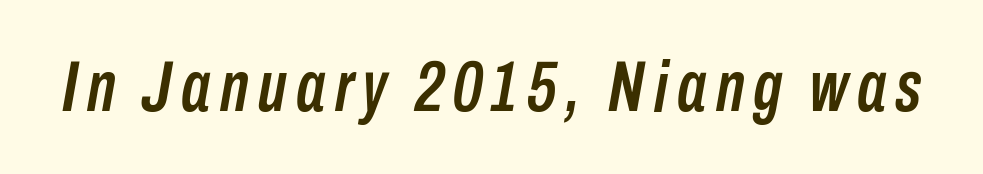
{"italic": "yes", "lean": "right", "slant_degrees": 10, "width": "condensed", "stroke_contrast": "low", "x_height": "medium", "monospaced": "no", "underline": "no", "glyph_px": 72}
